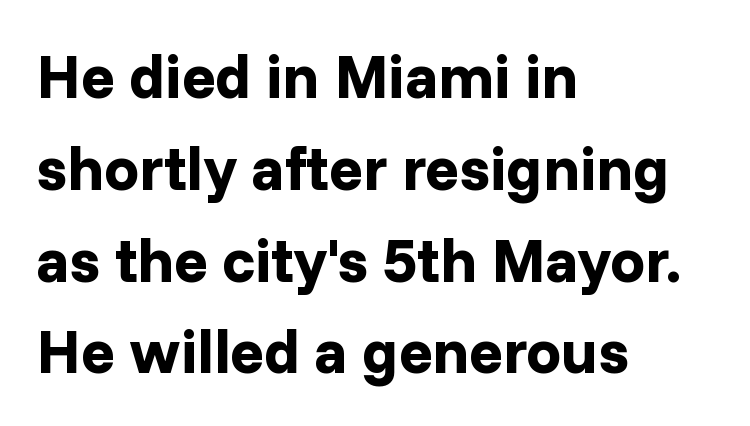
Think of a printed novel: that variable character pitch is what you see here. Interline gaps are of average width in this sample. The designer went with a sans here, leaving each stem footless. Posture: upright roman.
